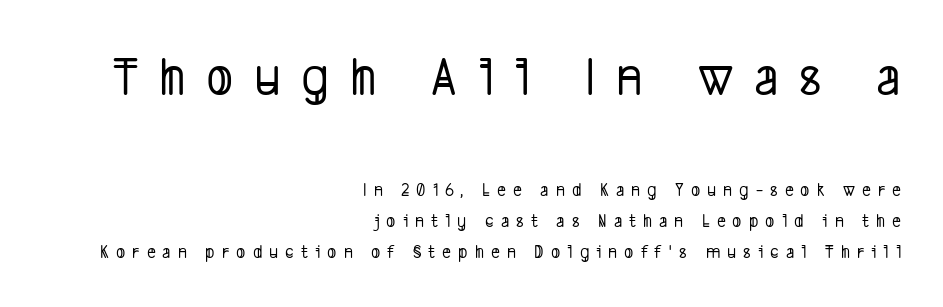
To sum up the face: it is a sans, with no serifs. A normal amount of white space separates one row of letters from the next. The tracking reads as deliberately expanded to a designer's eye. Words float on clear page, feet unadorned. Here the designer chose a conventional face with non-uniform glyph widths.
